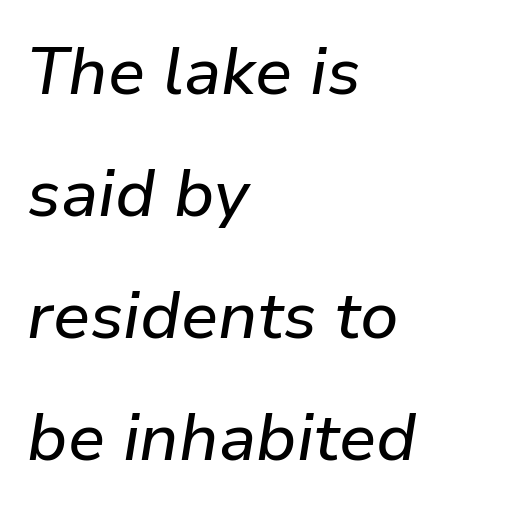
Characters follow at the spacing the type designer built in. Compared with ordinary roman type, these characters are visibly tilted. The rendering uses natural spacing where letterforms have individual widths. Each row of text sits above clean, open space. Casual observation: everything's shoved over to the left.
